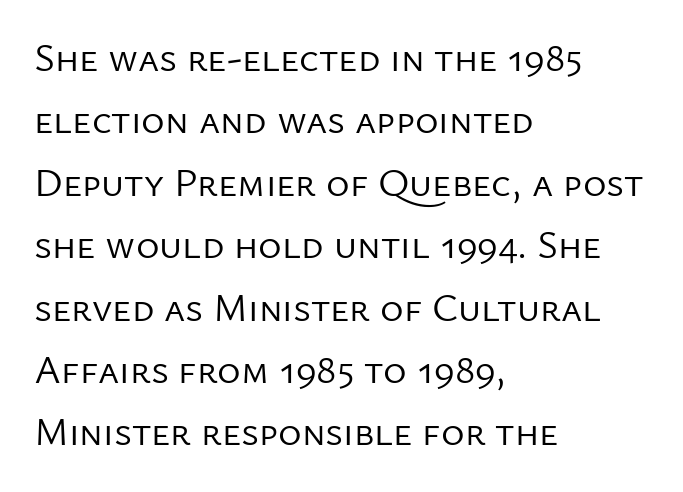
Q: Is the text bold? A: No.
Q: Is the text italic (slanted)? A: No, it is upright.
Q: Is the typeface a serif or a sans-serif typeface? A: Sans-serif.
Q: Is the text underlined? A: No.
Q: How is the paragraph aligned? A: Left-aligned.
Q: Is the spacing between letters normal or unusually wide? A: Normal.
Q: Is the spacing between lines tight, normal or loose? A: Normal.
Q: Width (condensed, normal, or wide)? A: Normal.
Q: Stroke contrast? A: Low.
Q: x-height? A: Medium.
Q: Monospaced? A: No.
